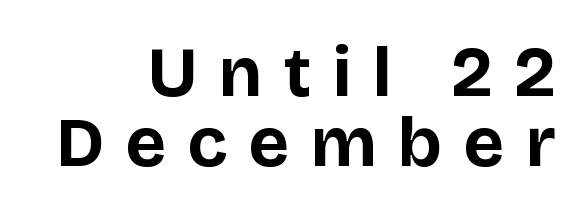
{"serif": "no", "italic": "no", "bold": "yes", "weight": "bold", "width": "normal", "stroke_contrast": "low", "x_height": "large", "monospaced": "no", "underline": "no", "align": "right", "line_spacing": "tight", "line_spacing_ratio": 0.99, "letter_spacing": "wide", "letter_spacing_em": 0.3, "glyph_px": 71}
